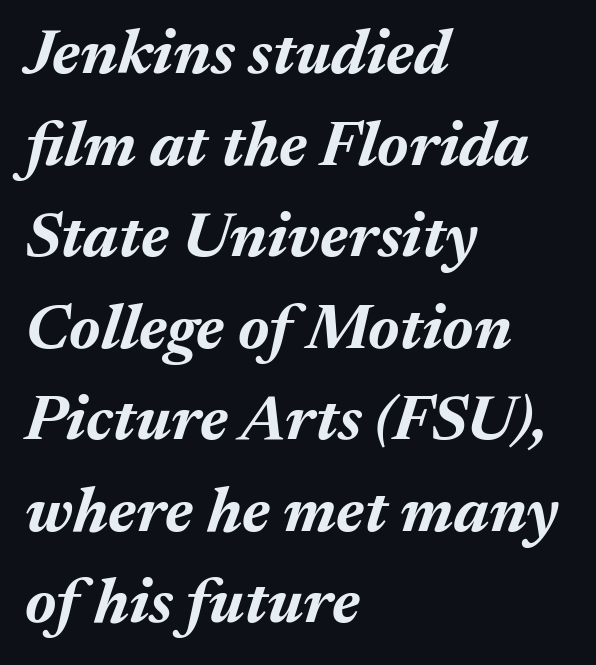
The image shows 64 px bold type, italic (leaning right); set left-aligned, normal line spacing (1.43x), normal letter spacing, not underlined; medium stroke contrast and a medium x-height.
